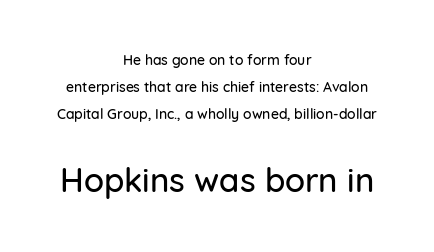
{"serif": "no", "italic": "no", "width": "normal", "stroke_contrast": "low", "x_height": "medium", "monospaced": "no", "underline": "no", "align": "center", "line_spacing": "loose", "line_spacing_ratio": 1.94, "letter_spacing": "normal", "letter_spacing_em": 0.0, "larger_block": "second", "size_ratio": 2.36, "glyph_px": 33}
